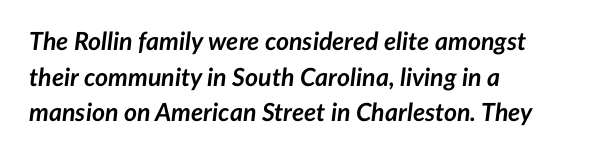
Honestly, there is no underline to notice here at all. The passage is arranged the way most books set body copy — flush left. The letters sit at their default tracking, neither squeezed nor spread. Typesetter's note: full bold, strokes at maximum text heaviness. It's the slanting kind of type.
